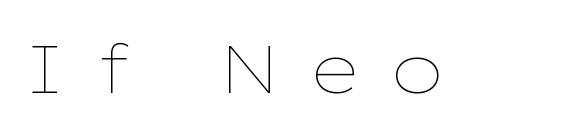
Q: Is the text bold? A: No.
Q: Is the text italic (slanted)? A: No, it is upright.
Q: Is the text underlined? A: No.
Q: Is the spacing between letters normal or unusually wide? A: Unusually wide.
Q: Width (condensed, normal, or wide)? A: Wide.
Q: Stroke contrast? A: Low.
Q: x-height? A: Medium.
Q: Monospaced? A: No.
